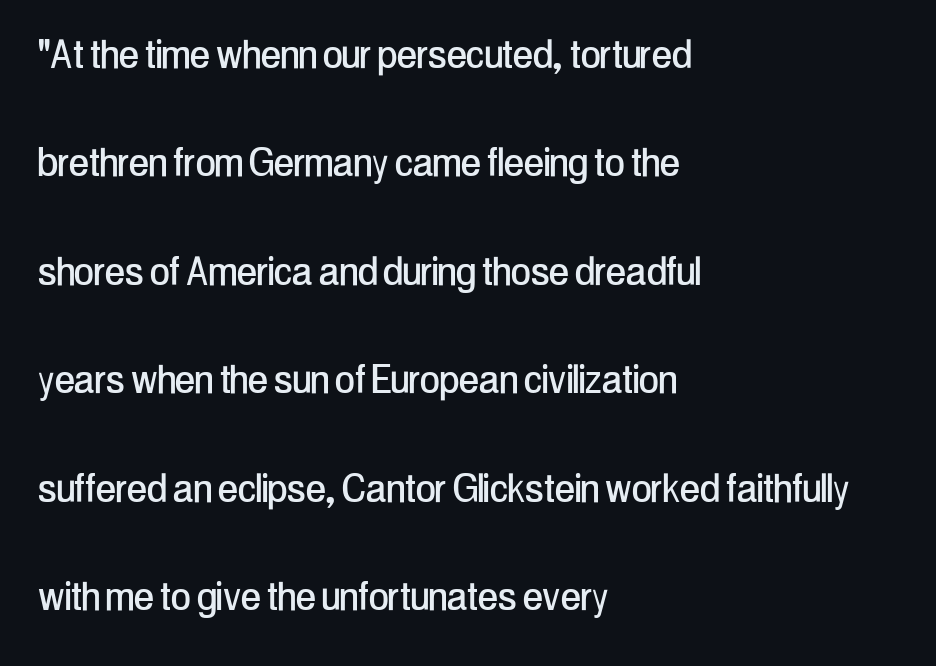
The image shows 48 px condensed sans-serif type, upright; set left-aligned, loose line spacing (2.26x), normal letter spacing, not underlined; low stroke contrast and a medium x-height.
